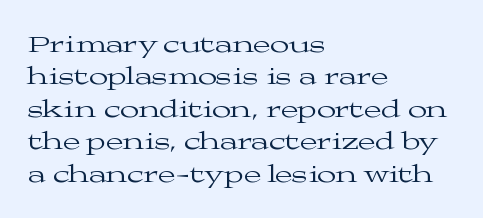
The image shows 25 px text type, upright; set left-aligned, normal line spacing (1.3x), normal letter spacing, not underlined.
